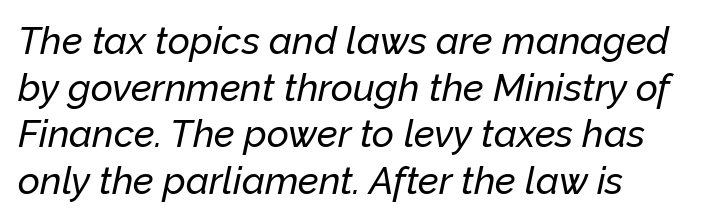
{"italic": "yes", "lean": "right", "slant_degrees": 12, "width": "normal", "stroke_contrast": "low", "x_height": "medium", "monospaced": "no", "underline": "no", "align": "left", "line_spacing_ratio": 1.23, "letter_spacing": "normal", "letter_spacing_em": 0.0, "glyph_px": 38}
